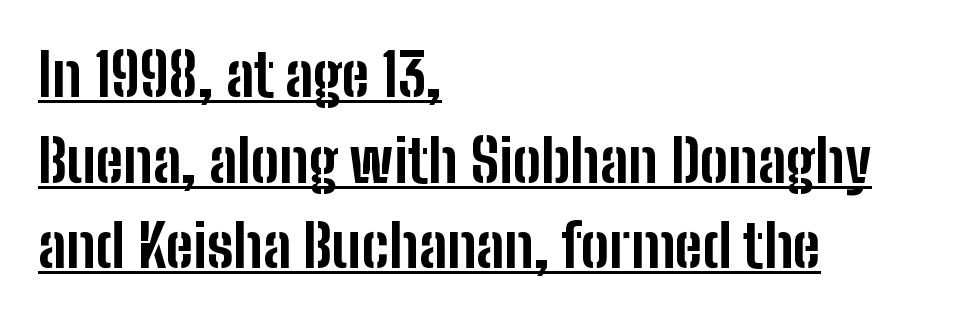
Q: Is the text bold? A: Yes.
Q: Is the text italic (slanted)? A: No, it is upright.
Q: Is the typeface a serif or a sans-serif typeface? A: Sans-serif.
Q: Is the text underlined? A: Yes.
Q: How is the paragraph aligned? A: Left-aligned.
Q: Is the spacing between letters normal or unusually wide? A: Normal.
Q: Is the spacing between lines tight, normal or loose? A: Normal.
Q: Width (condensed, normal, or wide)? A: Condensed.
Q: Stroke contrast? A: Low.
Q: x-height? A: Medium.
Q: Monospaced? A: No.
